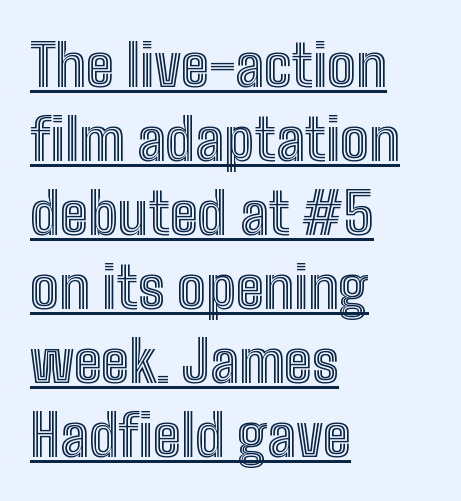
The image shows 57 px condensed type, upright; set left-aligned, normal line spacing (1.3x), normal letter spacing, underlined; a medium x-height.
